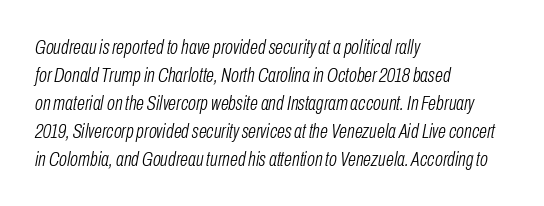
{"italic": "yes", "lean": "right", "slant_degrees": 10, "bold": "no", "underline": "no", "align": "left", "line_spacing": "normal", "line_spacing_ratio": 1.33, "letter_spacing": "normal", "letter_spacing_em": 0.0, "glyph_px": 21}
